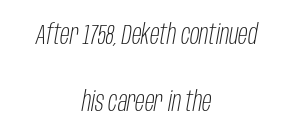
{"italic": "yes", "lean": "right", "slant_degrees": 10, "bold": "no", "weight": "light", "width": "condensed", "stroke_contrast": "low", "x_height": "large", "monospaced": "no", "underline": "no", "align": "center", "line_spacing": "loose", "line_spacing_ratio": 2.4, "letter_spacing": "normal", "letter_spacing_em": 0.0, "glyph_px": 28}
